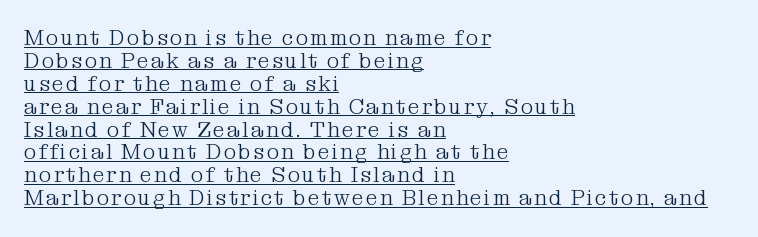
{"italic": "no", "bold": "no", "underline": "yes", "align": "left", "line_spacing": "tight", "line_spacing_ratio": 1.09, "glyph_px": 21}
